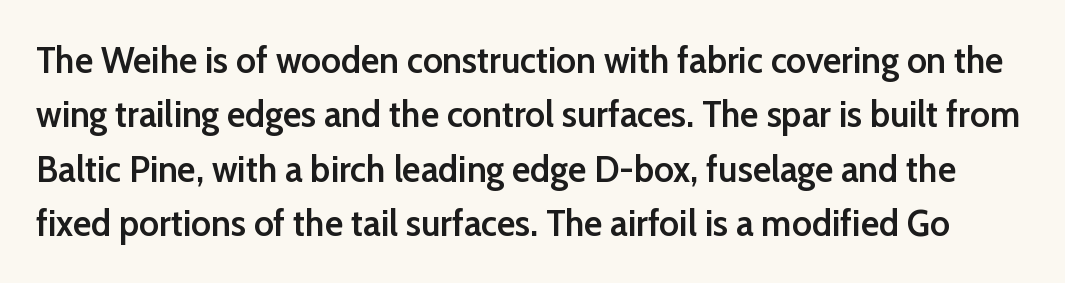
Every stem runs plumb, perpendicular to the baseline. This block has exactly the height ordinary leading produces. Typographically, this falls in the sans-serif category. The letters advance in unequal steps, a hallmark of proportional type. The sample has been set in demibold, a notch under bold. Nobody drew a line under any word here.
